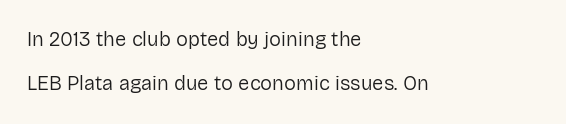
Italic? Not at all — the glyphs are vertical. The gaps between neighbouring characters are ordinary and unremarkable. Each stroke keeps to a modest, everyday thickness or less. Letters rest on an invisible, unmarked baseline. Layout note: lines flush left. The block of text is sparse from top to bottom, with ample space between rows.
